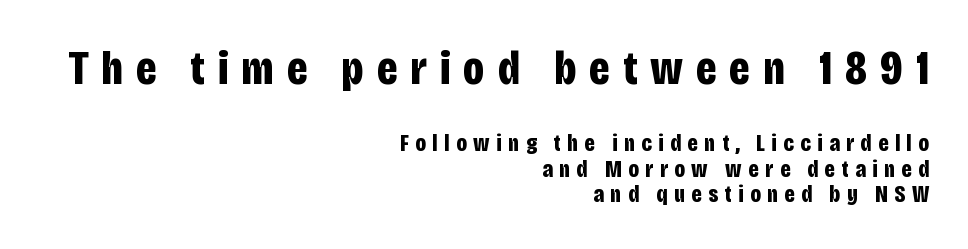
Q: Is the text bold? A: Yes.
Q: Is the text italic (slanted)? A: No, it is upright.
Q: Is the typeface a serif or a sans-serif typeface? A: Sans-serif.
Q: Is the text underlined? A: No.
Q: How is the paragraph aligned? A: Right-aligned.
Q: Is the spacing between letters normal or unusually wide? A: Unusually wide.
Q: Is the spacing between lines tight, normal or loose? A: Tight.
Q: Which block of text is set in a larger size, the first (top) or the second (bottom)? A: The first (top) one.
Q: Width (condensed, normal, or wide)? A: Condensed.
Q: Stroke contrast? A: Low.
Q: x-height? A: Large.
Q: Monospaced? A: No.
